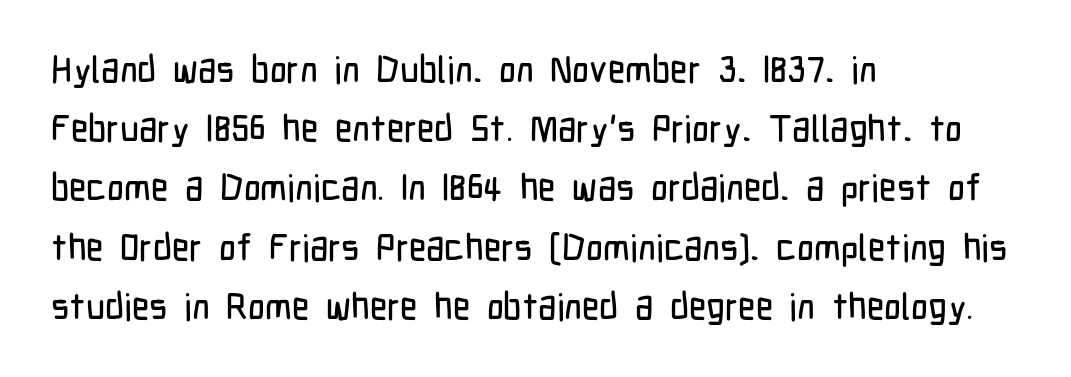
{"serif": "no", "italic": "no", "width": "condensed", "stroke_contrast": "low", "x_height": "medium", "monospaced": "no", "underline": "no", "align": "left", "line_spacing": "normal", "line_spacing_ratio": 1.6, "letter_spacing": "normal", "letter_spacing_em": 0.0, "glyph_px": 37}
